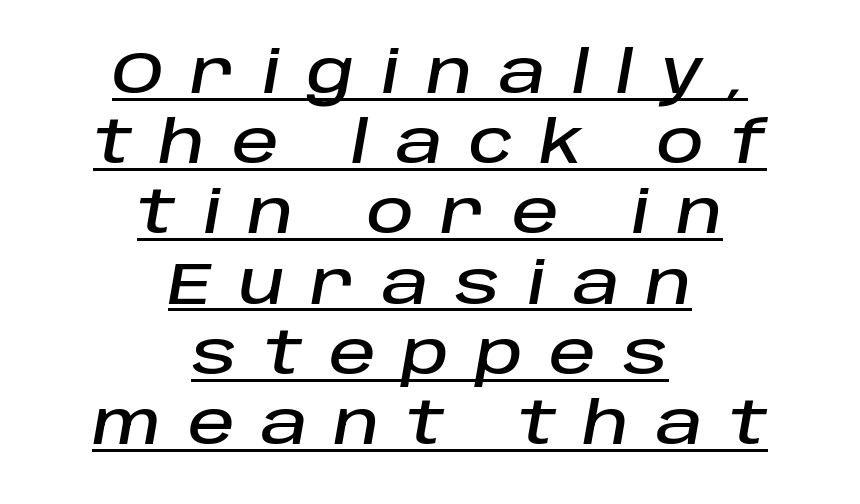
{"italic": "yes", "lean": "right", "slant_degrees": 10, "width": "normal", "stroke_contrast": "low", "x_height": "large", "monospaced": "no", "underline": "yes", "align": "center", "line_spacing_ratio": 1.21, "letter_spacing": "wide", "letter_spacing_em": 0.46, "glyph_px": 58}
